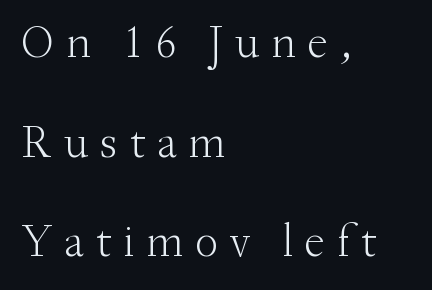
{"serif": "yes", "italic": "no", "bold": "no", "weight": "light", "width": "normal", "stroke_contrast": "medium", "x_height": "small", "monospaced": "no", "underline": "no", "align": "left", "line_spacing": "loose", "line_spacing_ratio": 2.12, "letter_spacing": "wide", "letter_spacing_em": 0.24, "glyph_px": 47}
